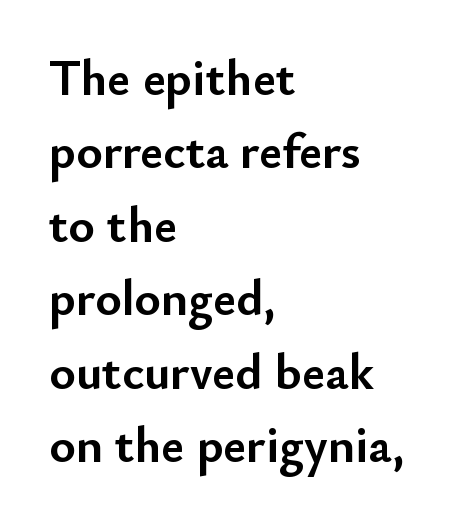
{"serif": "no", "italic": "no", "bold": "yes", "weight": "semibold", "width": "normal", "stroke_contrast": "low", "x_height": "small", "monospaced": "no", "underline": "no", "align": "left", "line_spacing": "normal", "line_spacing_ratio": 1.47, "letter_spacing": "normal", "letter_spacing_em": 0.0, "glyph_px": 50}
